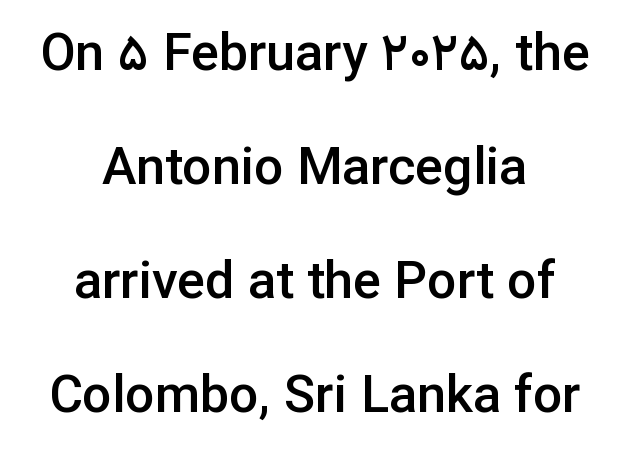
What weight is shown? A semibold, between regular and bold. These lines keep a tight, regular rhythm from letter to letter. When letters stand straight like this, we call the style roman or upright. A typesetter would call this proportional, since set widths differ per character. Nope, no serifs anywhere on these letters. The leading is generous, giving the passage an open texture.
